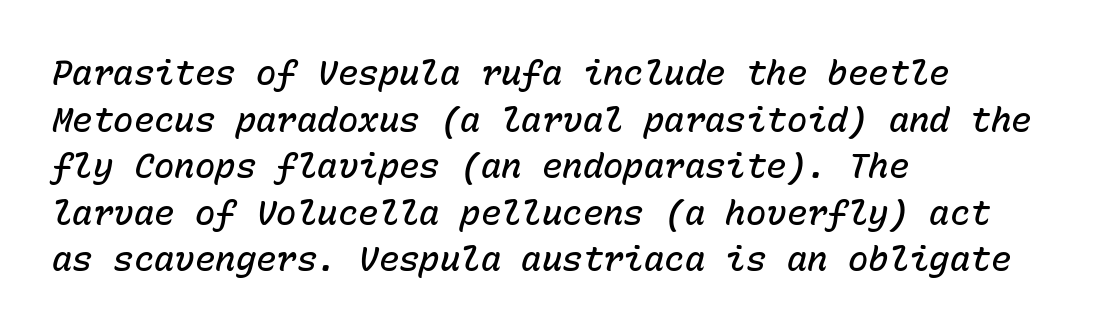
The image shows 34 px semibold type, italic (leaning right), monospaced; set left-aligned, normal line spacing (1.37x), normal letter spacing, not underlined; low stroke contrast and a medium x-height.
